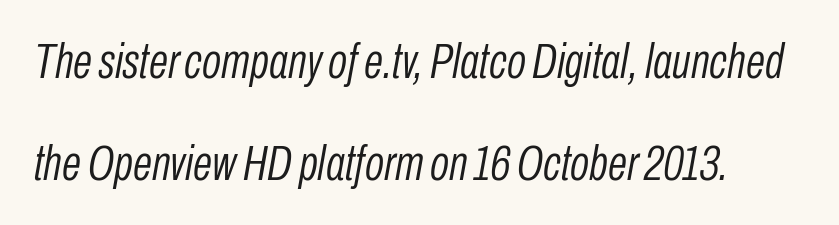
Q: Is the text bold? A: No.
Q: Is the text italic (slanted)? A: Yes, it leans right by about 10 degrees.
Q: Is the text underlined? A: No.
Q: Is the spacing between letters normal or unusually wide? A: Normal.
Q: Is the spacing between lines tight, normal or loose? A: Loose.
Q: Width (condensed, normal, or wide)? A: Condensed.
Q: Stroke contrast? A: Low.
Q: x-height? A: Medium.
Q: Monospaced? A: No.
